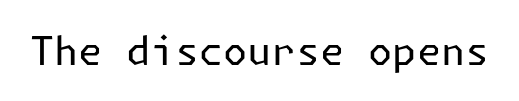
The image shows 39 px regular-weight sans-serif type, upright; set normal letter spacing, not underlined; low stroke contrast and a medium x-height.
